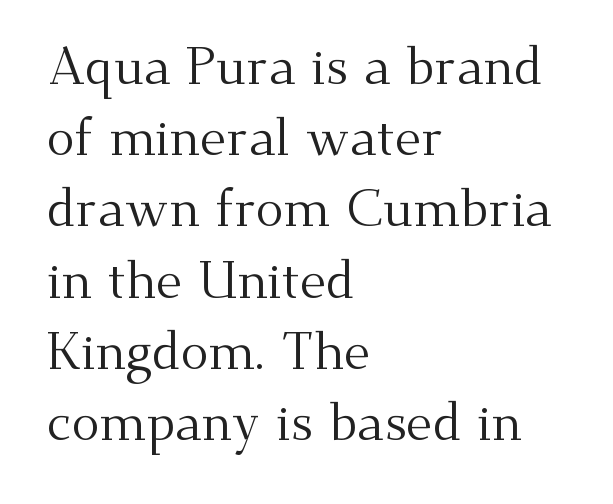
The image shows 52 px regular-weight serif type, upright; set left-aligned, normal line spacing (1.37x), normal letter spacing, not underlined; medium stroke contrast and a small x-height.
